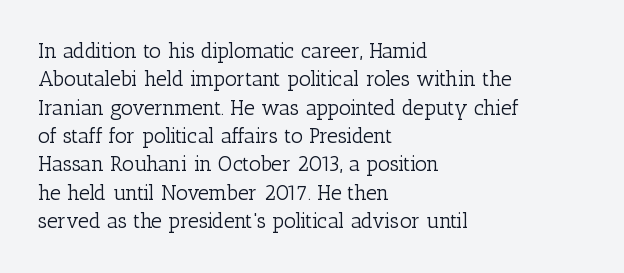
{"italic": "no", "bold": "no", "underline": "no", "align": "left", "line_spacing": "normal", "line_spacing_ratio": 1.35, "letter_spacing": "normal", "letter_spacing_em": 0.0, "glyph_px": 21}
